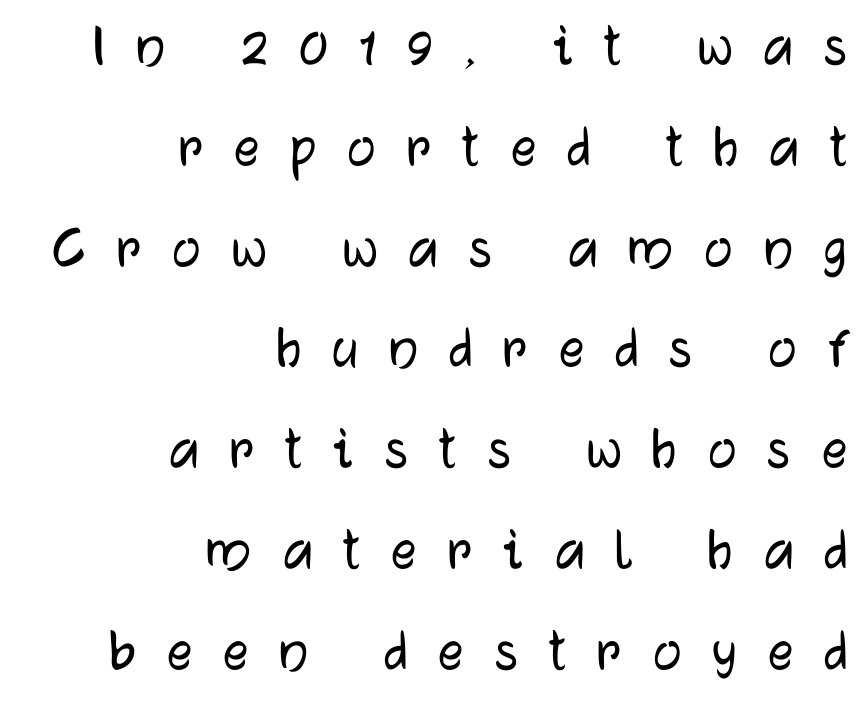
Q: Is the text italic (slanted)? A: No, it is upright.
Q: Is the typeface a serif or a sans-serif typeface? A: Sans-serif.
Q: Is the text underlined? A: No.
Q: How is the paragraph aligned? A: Right-aligned.
Q: Is the spacing between letters normal or unusually wide? A: Unusually wide.
Q: Is the spacing between lines tight, normal or loose? A: Normal.
Q: Width (condensed, normal, or wide)? A: Normal.
Q: Stroke contrast? A: Low.
Q: x-height? A: Medium.
Q: Monospaced? A: No.
